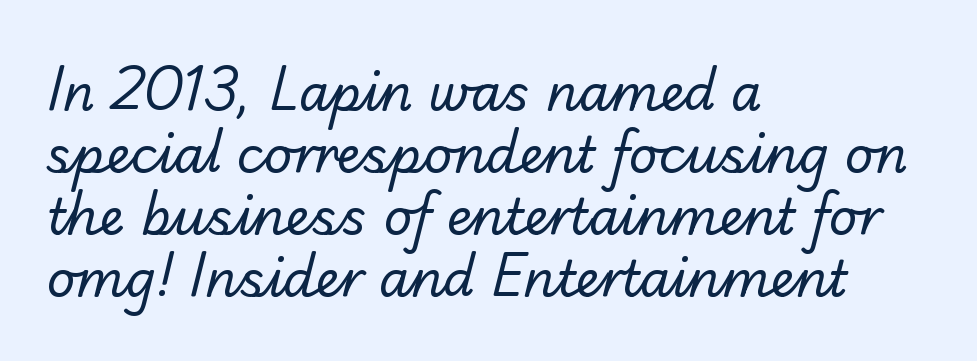
The image shows 50 px regular-weight sans-serif type; set left-aligned, line spacing 1.24x, normal letter spacing, not underlined; low stroke contrast and a small x-height.
